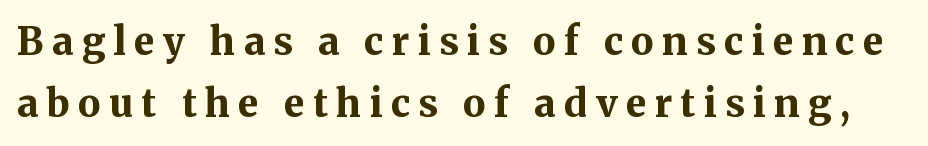
The rendering uses natural spacing where letterforms have individual widths. The axis of the letterforms is exactly vertical. Check the space under the baseline: it is left empty. Set as a true bold cut, around the 700 mark. This rendering widens character spacing well past its baseline value. This sample uses a serif face.
